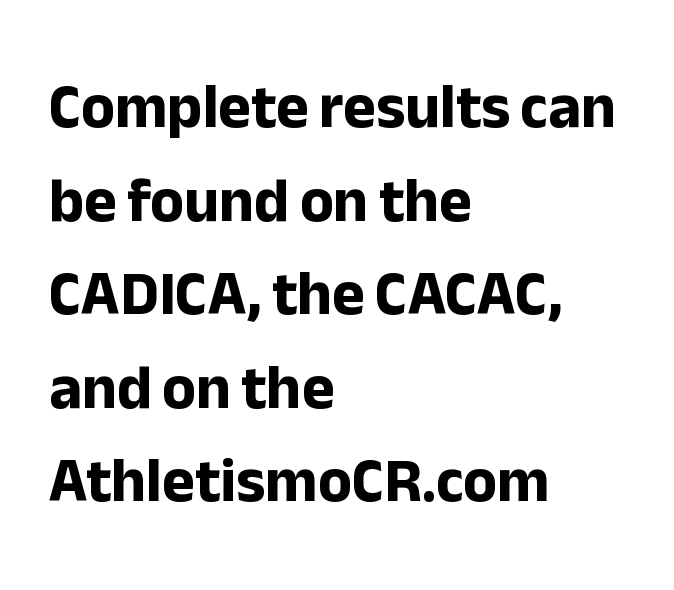
{"serif": "no", "italic": "no", "bold": "yes", "weight": "bold", "width": "normal", "stroke_contrast": "low", "x_height": "medium", "monospaced": "no", "underline": "no", "align": "left", "line_spacing": "normal", "line_spacing_ratio": 1.51, "letter_spacing": "normal", "letter_spacing_em": 0.0, "glyph_px": 62}
